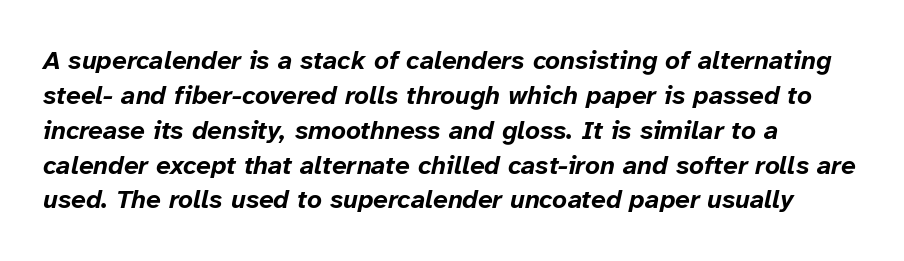
The image shows 26 px bold type, italic (leaning right); set left-aligned, normal line spacing (1.34x), normal letter spacing, not underlined.
